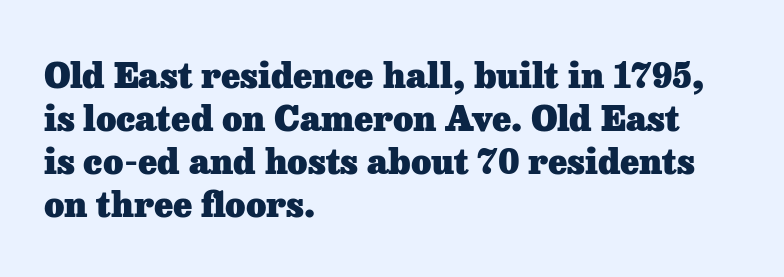
The image shows 35 px heavy serif type, upright; set left-aligned, line spacing 1.23x, normal letter spacing, not underlined; low stroke contrast and a medium x-height.
